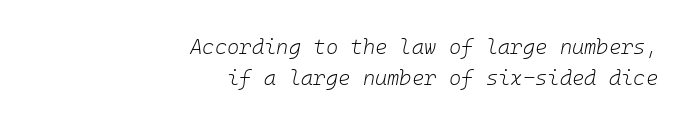
Anything drawn beneath the words? Only blank space. No chunkiness to these letters — they're not bold. Line endings align vertically; line beginnings do not. The face used here is rendered with its standard letterfit. Reading down the column, the eye jumps a familiar distance to each next line. If you drew a line through each stem, it would be angled.
